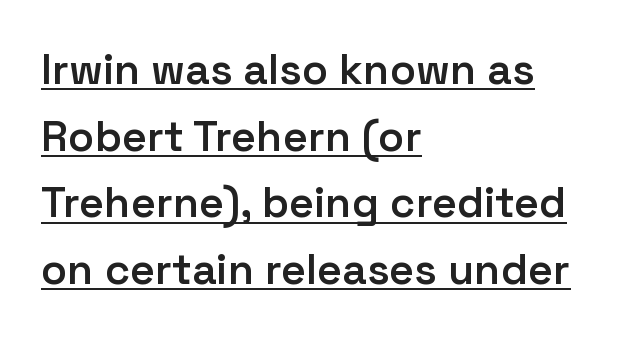
{"serif": "no", "italic": "no", "bold": "semi", "weight": "semibold", "width": "normal", "stroke_contrast": "low", "x_height": "medium", "monospaced": "no", "underline": "yes", "align": "left", "line_spacing": "normal", "line_spacing_ratio": 1.55, "letter_spacing": "normal", "letter_spacing_em": 0.0, "glyph_px": 43}
